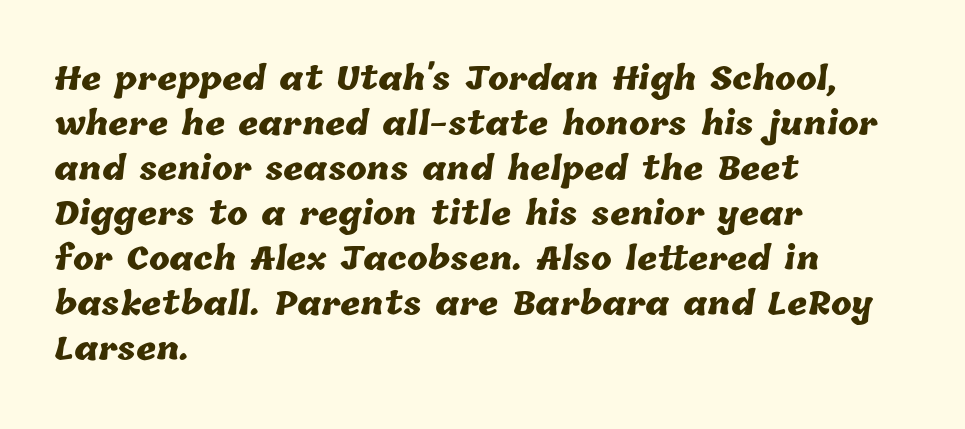
Left-aligned paragraph, ragged on the right. Quick note: interline space is typical. Has an underline been added? It has not. Each letter keeps its own natural width here, so spacing adapts to shape. The letters are bold, with thick, heavy strokes. Compared with typical body copy, the letter spacing here is the same.
